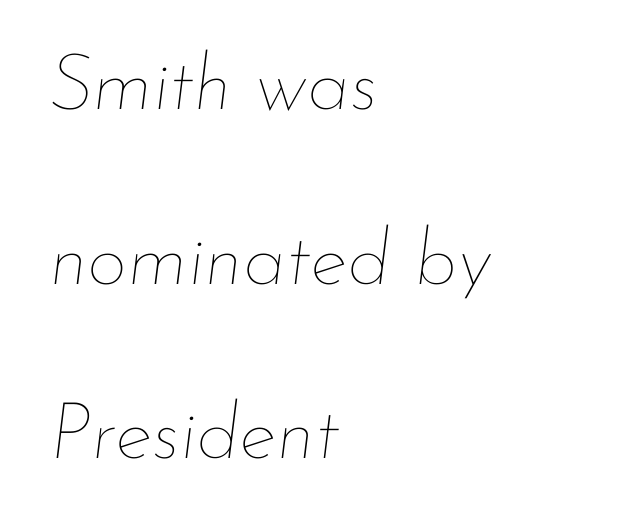
Ink coverage per letter is moderate at most. One-word summary of the alignment: left. Each letter keeps its own natural width here, so spacing adapts to shape. Notice how the stems are inclined rather than vertical — that's the hallmark of italics. What's the leading like? Stretched, with rows far apart.
